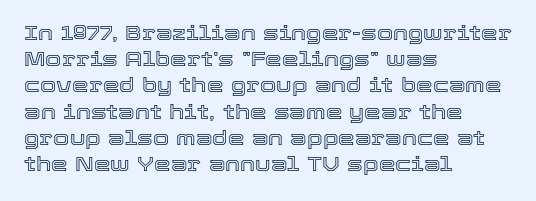
The image shows 21 px text type, upright; set left-aligned, normal line spacing (1.25x), normal letter spacing, not underlined.
